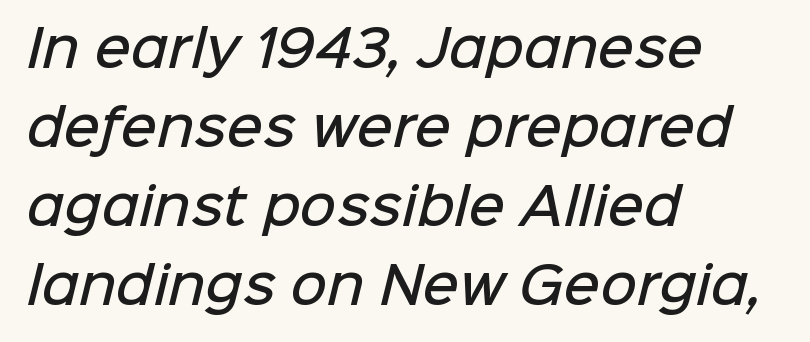
{"serif": "no", "bold": "semi", "weight": "semibold", "width": "normal", "stroke_contrast": "low", "x_height": "medium", "monospaced": "no", "underline": "no", "align": "left", "line_spacing": "normal", "line_spacing_ratio": 1.58, "letter_spacing": "normal", "letter_spacing_em": 0.0, "glyph_px": 50}
